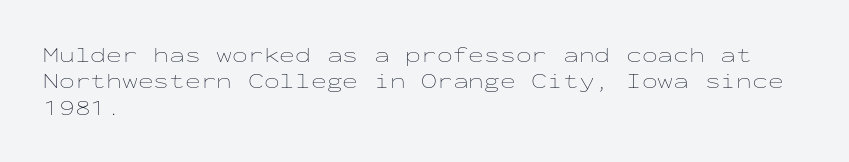
Q: Is the text bold? A: No.
Q: Is the text italic (slanted)? A: No, it is upright.
Q: Is the text underlined? A: No.
Q: How is the paragraph aligned? A: Left-aligned.
Q: Is the spacing between letters normal or unusually wide? A: Normal.
Q: Is the spacing between lines tight, normal or loose? A: Normal.
